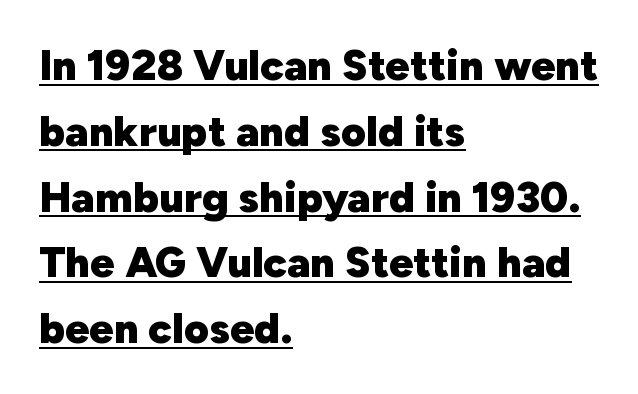
Heavy, bold letterforms. Vertical spacing — default. Each letter's strokes conclude bluntly, with no projecting serifs. A student would call this left alignment; a typographer would say flush left, rag right. A typesetter would call this proportional, since set widths differ per character. Nope, not italic — everything's standing straight.
